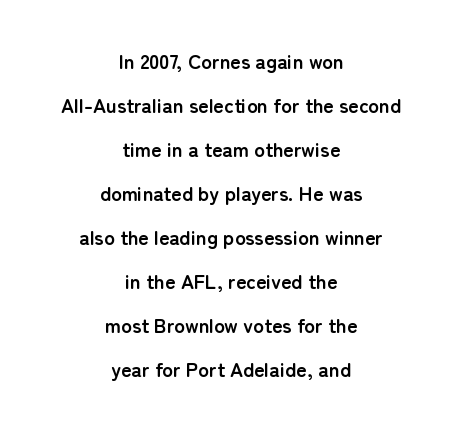
Q: Is the text bold? A: Yes.
Q: Is the text italic (slanted)? A: No, it is upright.
Q: Is the text underlined? A: No.
Q: How is the paragraph aligned? A: Centered.
Q: Is the spacing between letters normal or unusually wide? A: Normal.
Q: Is the spacing between lines tight, normal or loose? A: Loose.
